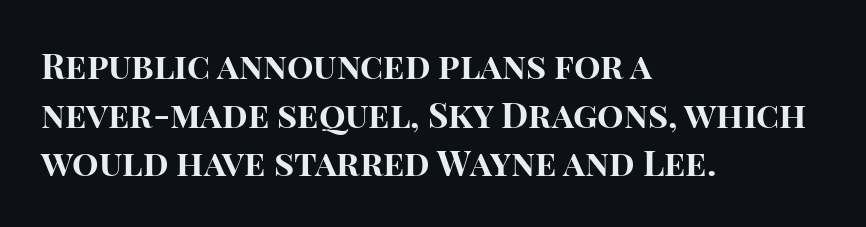
Q: Is the text bold? A: Yes.
Q: Is the text italic (slanted)? A: No, it is upright.
Q: Is the typeface a serif or a sans-serif typeface? A: Sans-serif.
Q: Is the text underlined? A: No.
Q: How is the paragraph aligned? A: Left-aligned.
Q: Is the spacing between letters normal or unusually wide? A: Normal.
Q: Is the spacing between lines tight, normal or loose? A: Normal.
Q: Width (condensed, normal, or wide)? A: Normal.
Q: Stroke contrast? A: High.
Q: x-height? A: Large.
Q: Monospaced? A: No.
